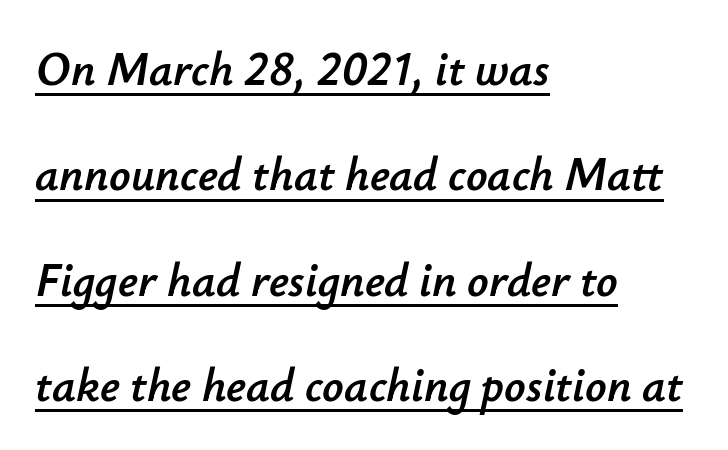
{"italic": "yes", "lean": "right", "slant_degrees": 12, "width": "normal", "stroke_contrast": "low", "x_height": "small", "monospaced": "no", "underline": "yes", "align": "left", "line_spacing": "loose", "line_spacing_ratio": 2.24, "letter_spacing": "normal", "letter_spacing_em": 0.0, "glyph_px": 47}
